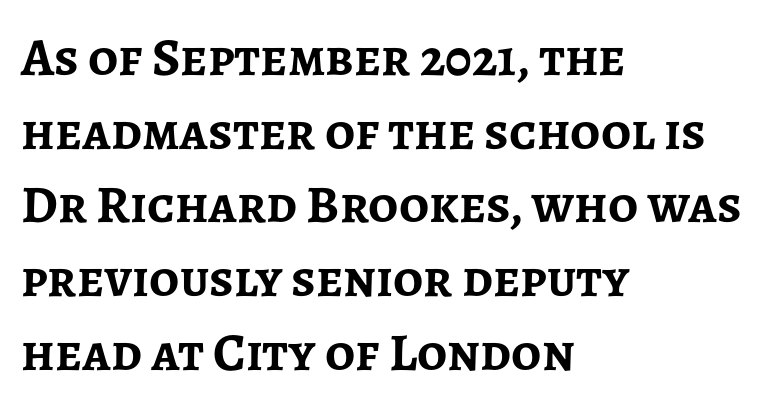
Q: Is the text bold? A: Yes.
Q: Is the text italic (slanted)? A: No, it is upright.
Q: Is the typeface a serif or a sans-serif typeface? A: Sans-serif.
Q: Is the text underlined? A: No.
Q: How is the paragraph aligned? A: Left-aligned.
Q: Is the spacing between letters normal or unusually wide? A: Normal.
Q: Is the spacing between lines tight, normal or loose? A: Normal.
Q: Width (condensed, normal, or wide)? A: Normal.
Q: Stroke contrast? A: Low.
Q: x-height? A: Medium.
Q: Monospaced? A: No.
